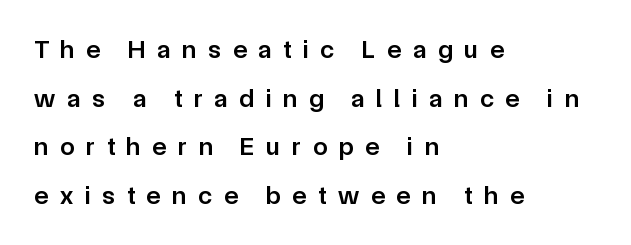
The image shows 26 px text type, upright; set left-aligned, line spacing 1.87x, unusually wide letter spacing (+0.45 em), not underlined.
